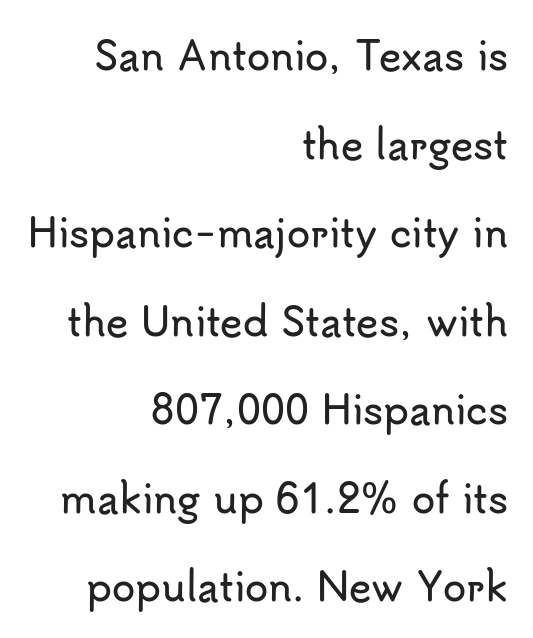
Typographically, this falls in the sans-serif category. Looks like regular typesetting: each glyph gets only the width it needs. Honestly, the letter spacing is just normal — you wouldn't notice it. Every row of glyphs terminates at an identical x-position on the right. Ascenders rise straight up at ninety degrees.
